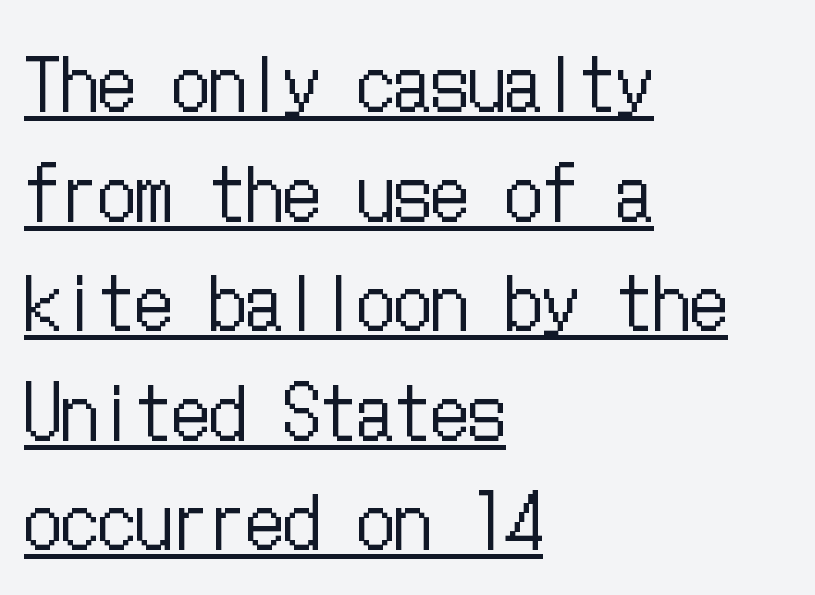
Q: Is the text bold? A: No.
Q: Is the text italic (slanted)? A: No, it is upright.
Q: Is the text underlined? A: Yes.
Q: How is the paragraph aligned? A: Left-aligned.
Q: Is the spacing between letters normal or unusually wide? A: Normal.
Q: Is the spacing between lines tight, normal or loose? A: Normal.
Q: Width (condensed, normal, or wide)? A: Condensed.
Q: Stroke contrast? A: Low.
Q: x-height? A: Medium.
